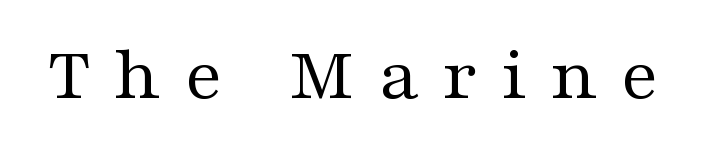
Q: Is the text bold? A: No.
Q: Is the text italic (slanted)? A: No, it is upright.
Q: Is the typeface a serif or a sans-serif typeface? A: Serif.
Q: Is the text underlined? A: No.
Q: Is the spacing between letters normal or unusually wide? A: Unusually wide.
Q: Width (condensed, normal, or wide)? A: Wide.
Q: Stroke contrast? A: Medium.
Q: x-height? A: Medium.
Q: Monospaced? A: No.
